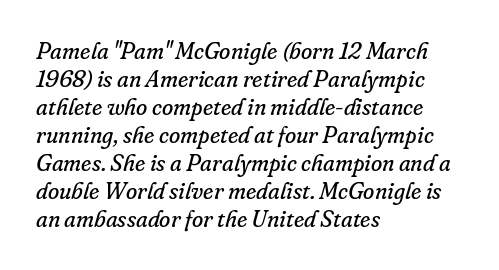
Q: Is the text bold? A: No.
Q: Is the text italic (slanted)? A: Yes, it leans right by about 16 degrees.
Q: Is the text underlined? A: No.
Q: How is the paragraph aligned? A: Left-aligned.
Q: Is the spacing between letters normal or unusually wide? A: Normal.
